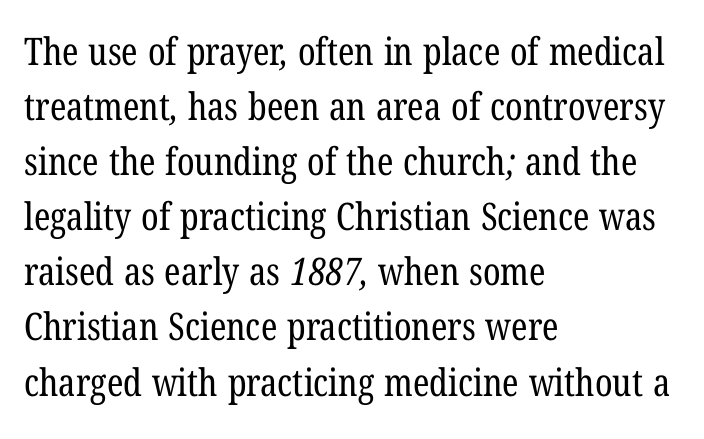
The image shows 38 px regular-weight, condensed serif type; set left-aligned, normal line spacing (1.45x), normal letter spacing, not underlined; low stroke contrast and a medium x-height.
